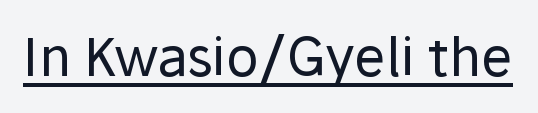
Q: Is the text bold? A: No.
Q: Is the text italic (slanted)? A: No, it is upright.
Q: Is the typeface a serif or a sans-serif typeface? A: Sans-serif.
Q: Is the text underlined? A: Yes.
Q: Is the spacing between letters normal or unusually wide? A: Normal.
Q: Width (condensed, normal, or wide)? A: Normal.
Q: Stroke contrast? A: Low.
Q: x-height? A: Medium.
Q: Monospaced? A: No.
